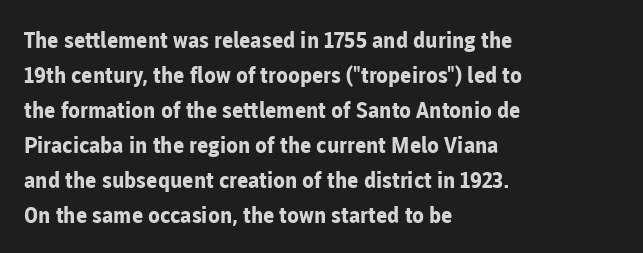
The image shows 22 px bold type, upright; set left-aligned, normal line spacing (1.59x), normal letter spacing, not underlined.
